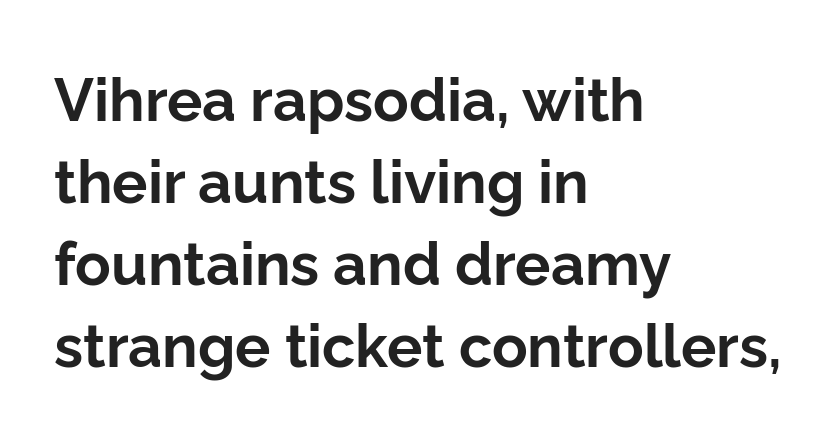
{"serif": "no", "italic": "no", "bold": "yes", "weight": "bold", "width": "normal", "stroke_contrast": "low", "x_height": "medium", "monospaced": "no", "underline": "no", "align": "left", "line_spacing": "normal", "line_spacing_ratio": 1.39, "letter_spacing": "normal", "letter_spacing_em": 0.0, "glyph_px": 59}
